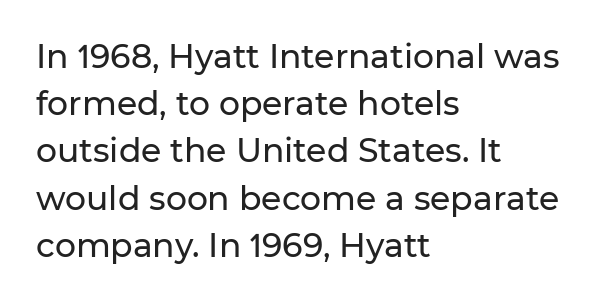
The image shows 33 px sans-serif type, upright; set left-aligned, normal line spacing (1.43x), normal letter spacing, not underlined; low stroke contrast and a medium x-height.
